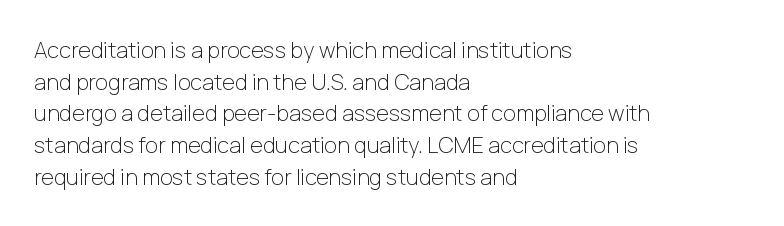
{"italic": "no", "bold": "no", "underline": "no", "align": "left", "line_spacing": "normal", "line_spacing_ratio": 1.44, "letter_spacing": "normal", "letter_spacing_em": 0.0, "glyph_px": 22}
